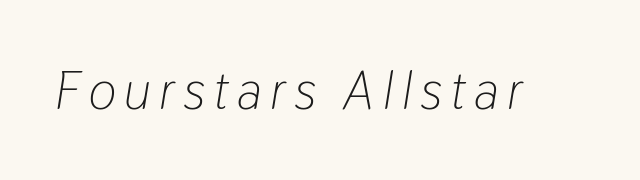
{"italic": "yes", "lean": "right", "slant_degrees": 9, "bold": "no", "weight": "light", "width": "condensed", "stroke_contrast": "low", "x_height": "medium", "monospaced": "no", "underline": "no", "glyph_px": 53}
